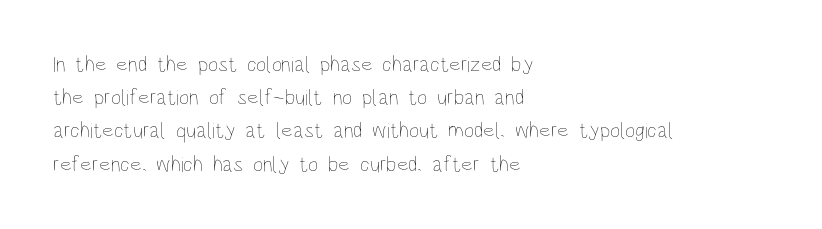
The image shows 22 px text type, upright; set left-aligned, normal line spacing (1.51x), normal letter spacing, not underlined.
